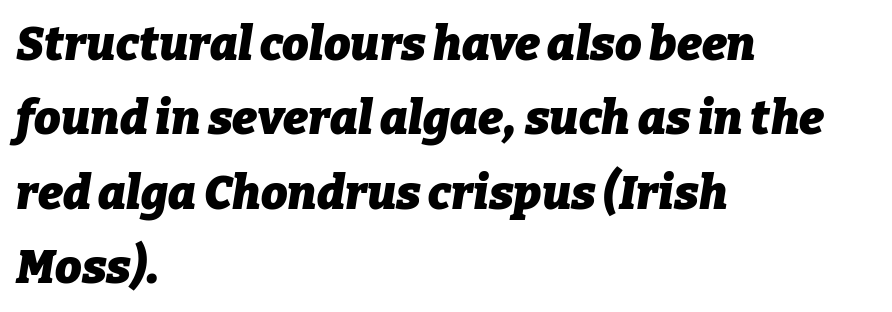
{"italic": "yes", "lean": "right", "slant_degrees": 9, "bold": "yes", "weight": "heavy", "width": "normal", "stroke_contrast": "low", "x_height": "medium", "monospaced": "no", "underline": "no", "align": "left", "line_spacing": "normal", "line_spacing_ratio": 1.58, "letter_spacing": "normal", "letter_spacing_em": 0.0, "glyph_px": 47}
